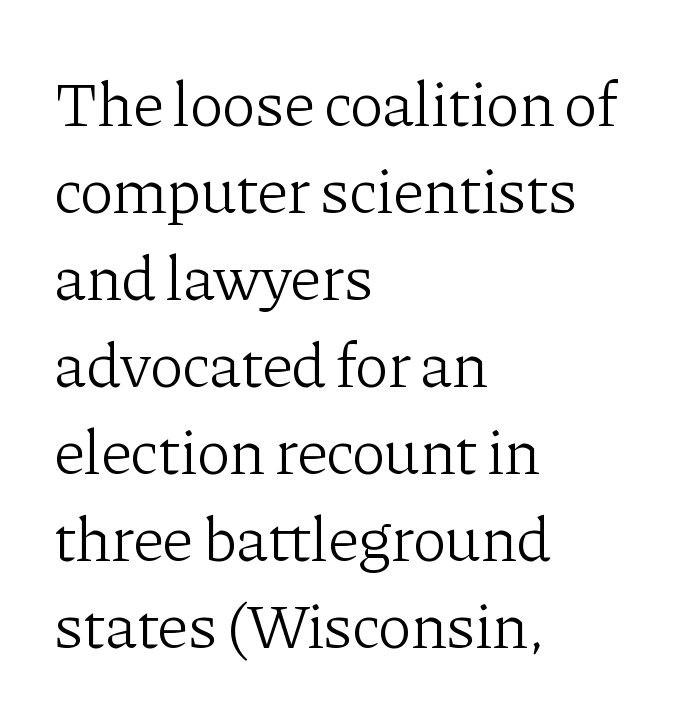
The image shows 64 px light serif type, upright; set left-aligned, normal line spacing (1.36x), normal letter spacing, not underlined; low stroke contrast and a medium x-height.
